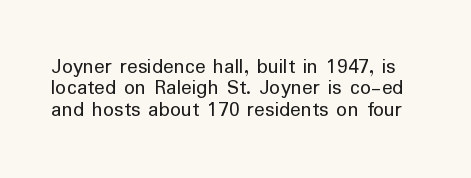
Posture: vertical. The designer dialed line spacing down below the default. No chunkiness to these letters — they're not bold. Descender tails drop into unmarked territory. A typesetter would call this zero additional tracking.
